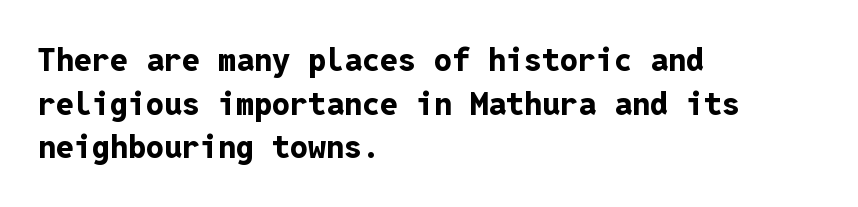
The image shows 32 px bold sans-serif type, upright, monospaced; set left-aligned, normal line spacing (1.36x), normal letter spacing, not underlined; low stroke contrast and a medium x-height.
